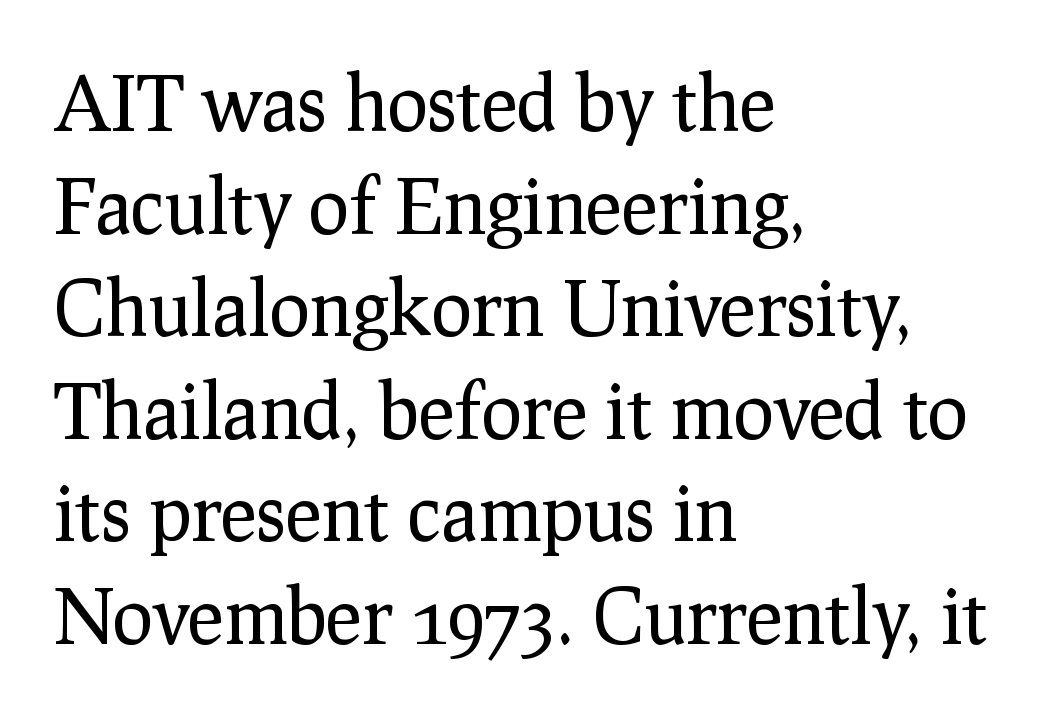
The image shows 76 px regular-weight serif type, upright; set left-aligned, normal line spacing (1.35x), normal letter spacing, not underlined; low stroke contrast and a medium x-height.
